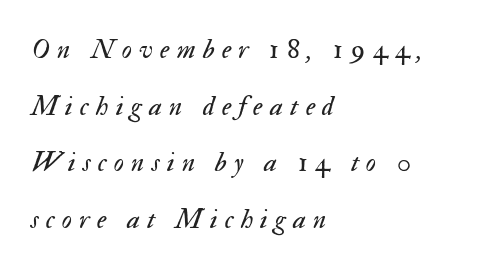
{"italic": "yes", "lean": "right", "slant_degrees": 17, "bold": "no", "weight": "regular", "width": "normal", "stroke_contrast": "medium", "x_height": "small", "monospaced": "no", "underline": "no", "align": "left", "line_spacing": "loose", "line_spacing_ratio": 2.02, "letter_spacing": "wide", "letter_spacing_em": 0.26, "glyph_px": 28}
